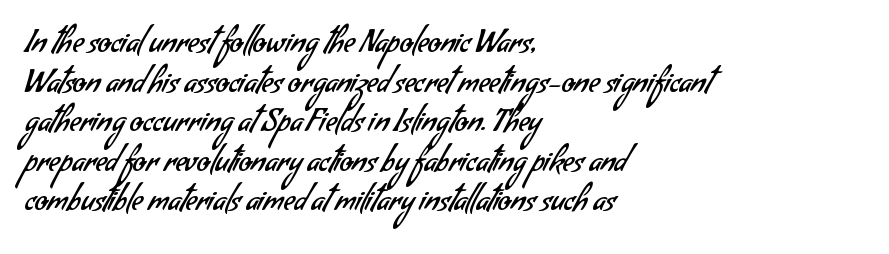
The image shows 30 px regular-weight sans-serif type; set left-aligned, normal line spacing (1.32x), normal letter spacing, not underlined; low stroke contrast and a small x-height.
